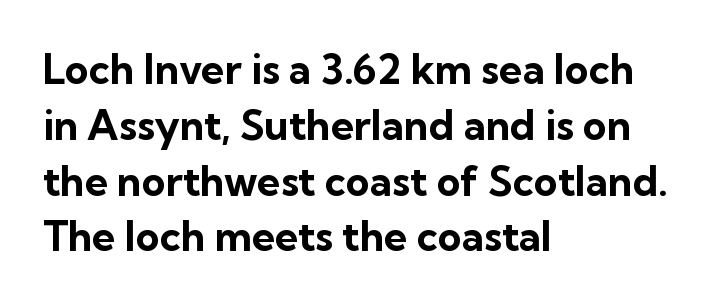
The strip under each line holds only bare page. When letters stand straight like this, we call the style roman or upright. Line beginnings align vertically; line endings do not. These lines sit exactly where default settings would place them. Short note: letters normally spaced.
